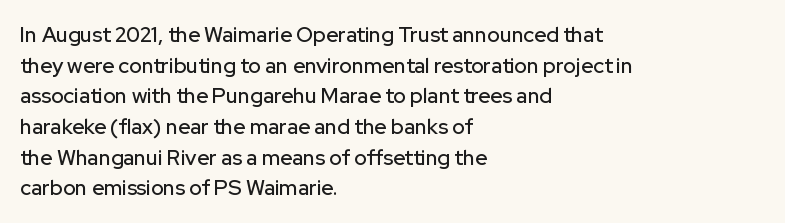
The image shows 21 px text type, upright; set left-aligned, normal line spacing (1.46x), normal letter spacing, not underlined.
